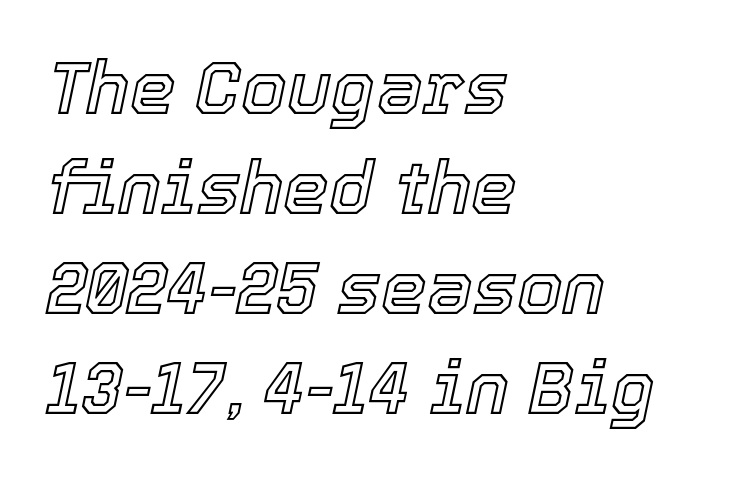
{"italic": "yes", "lean": "right", "slant_degrees": 12, "width": "normal", "x_height": "medium", "monospaced": "no", "underline": "no", "align": "left", "line_spacing": "normal", "line_spacing_ratio": 1.37, "letter_spacing": "normal", "letter_spacing_em": 0.0, "glyph_px": 73}
